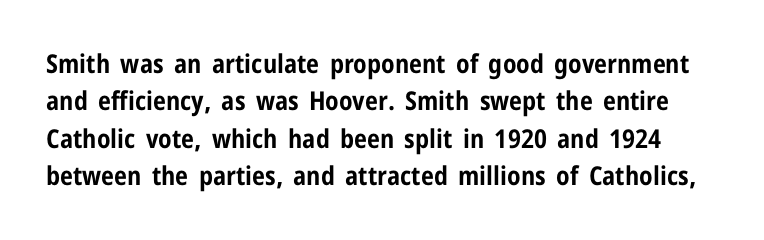
In terms of weight, the rendering is a true, heavy bold. A normal amount of white space separates one row of letters from the next. Honestly, the letter spacing is just normal — you wouldn't notice it. Quick note: not italic, upright.
